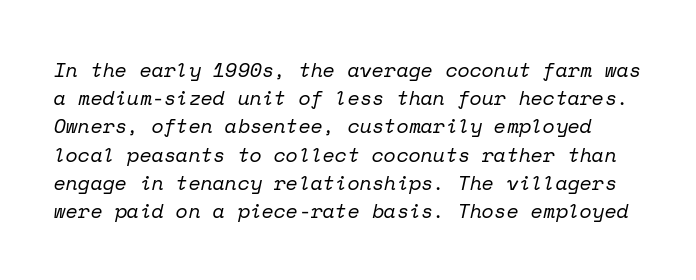
The image shows 20 px text type, italic (leaning right); set normal line spacing (1.41x), normal letter spacing, not underlined.
